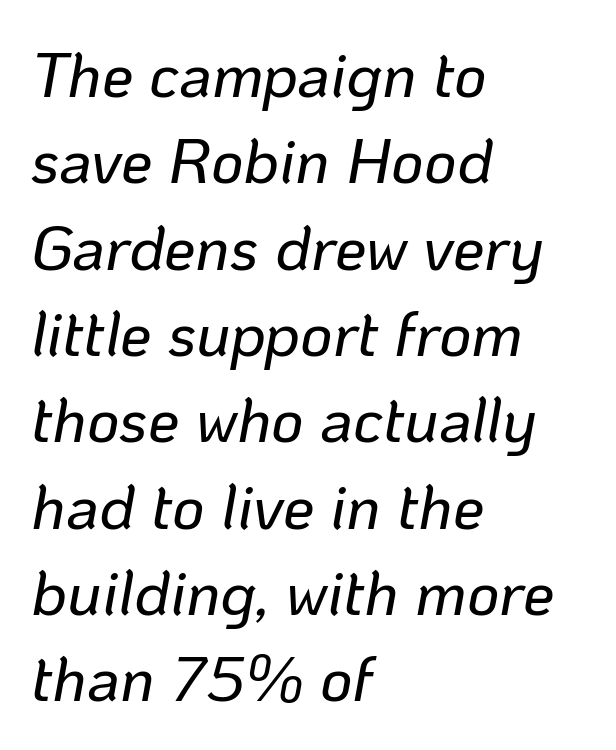
The image shows 63 px text type, italic (leaning right); set left-aligned, normal line spacing (1.37x), normal letter spacing, not underlined; low stroke contrast and a medium x-height.
